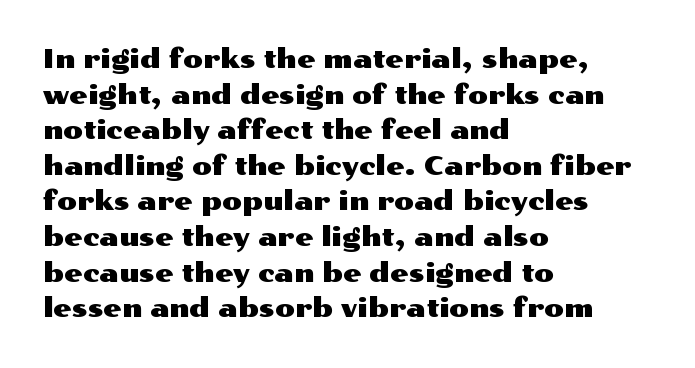
Compared with a centered layout, this one pins lines to the left instead. These lines were composed using upright roman letters. The type is set solid horizontally, with unmodified tracking. Vertical spacing — default. A bare baseline throughout the passage.
